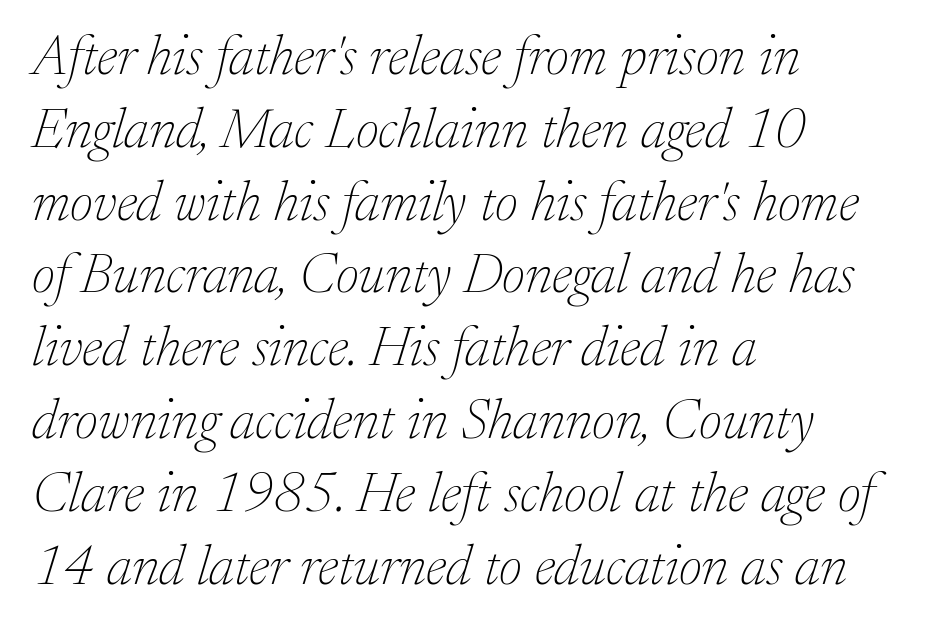
{"serif": "yes", "italic": "yes", "lean": "right", "slant_degrees": 17, "bold": "no", "weight": "thin", "width": "normal", "stroke_contrast": "low", "x_height": "medium", "monospaced": "no", "underline": "no", "align": "left", "line_spacing": "normal", "line_spacing_ratio": 1.3, "letter_spacing": "normal", "letter_spacing_em": 0.0, "glyph_px": 56}
